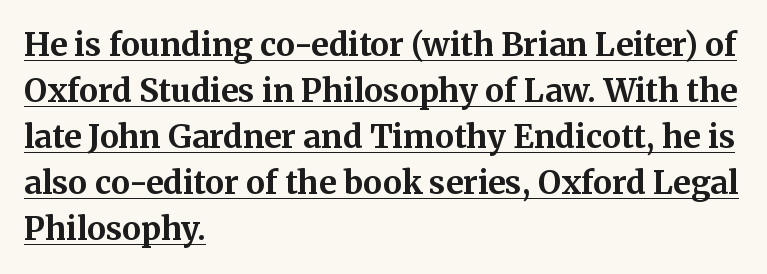
The image shows 32 px bold serif type, upright; set left-aligned, normal line spacing (1.44x), normal letter spacing, underlined; medium stroke contrast and a medium x-height.
